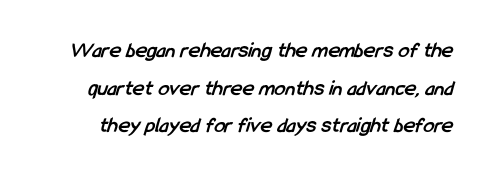
Q: Is the text bold? A: Yes.
Q: Is the text underlined? A: No.
Q: Is the spacing between letters normal or unusually wide? A: Normal.
